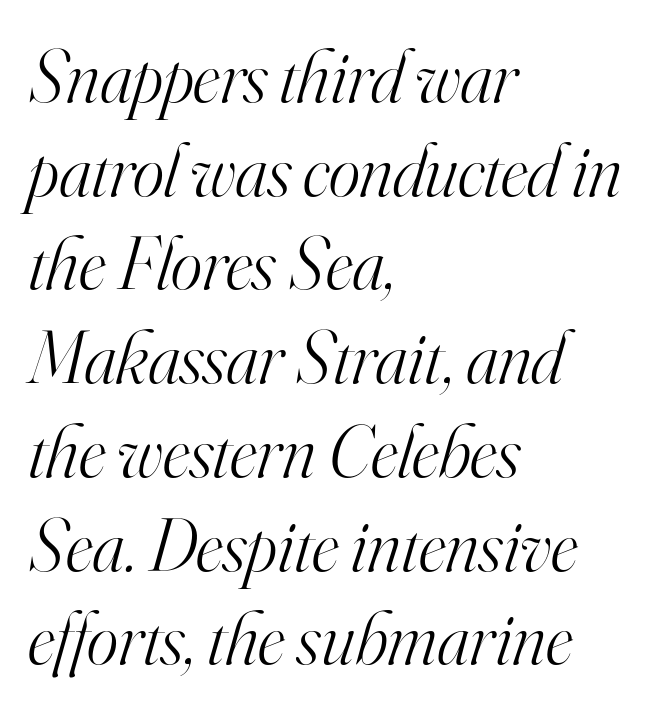
{"serif": "yes", "italic": "yes", "lean": "right", "slant_degrees": 16, "bold": "no", "weight": "light", "width": "normal", "stroke_contrast": "high", "x_height": "small", "monospaced": "no", "underline": "no", "align": "left", "line_spacing": "normal", "line_spacing_ratio": 1.25, "letter_spacing": "normal", "letter_spacing_em": 0.0, "glyph_px": 75}
